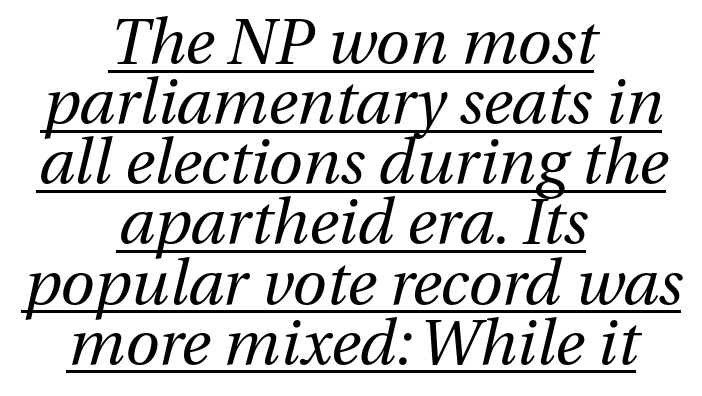
These lines are centered, leaving both edges ragged. The passage shown has conventional tracking throughout. Emphasis is given by a line drawn under the lettering. The characters are drawn with everyday or finer stroke widths. Students, observe: this is what under-led, compact text looks like. Rendered with sloped, italic letterforms.
